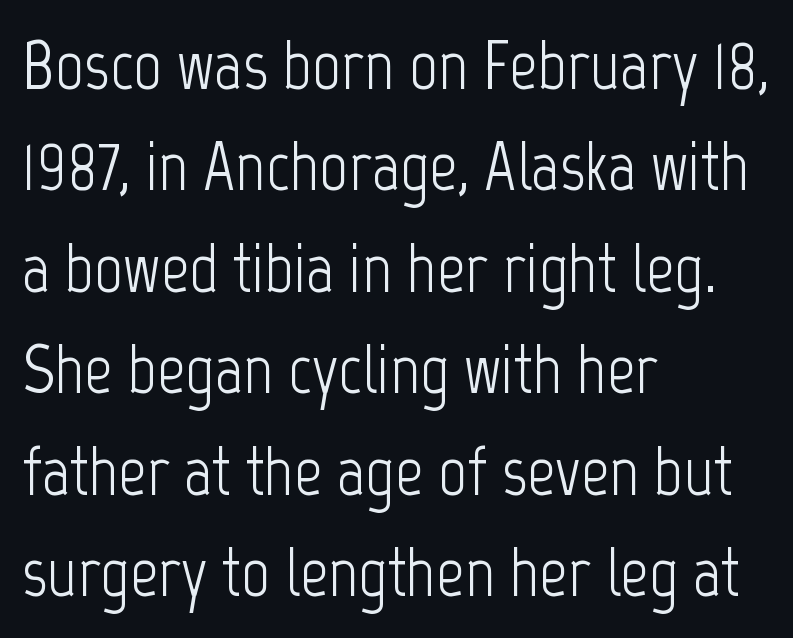
If you drew a line through each stem, it would be perfectly vertical. The area under the type is left untouched. The typeface has the unassuming heft of standard copy or less. A typesetter would call this zero additional tracking. Compared with a centered layout, this one pins lines to the left instead. The face used here is a sans, in the tradition of grotesques and geometrics.
